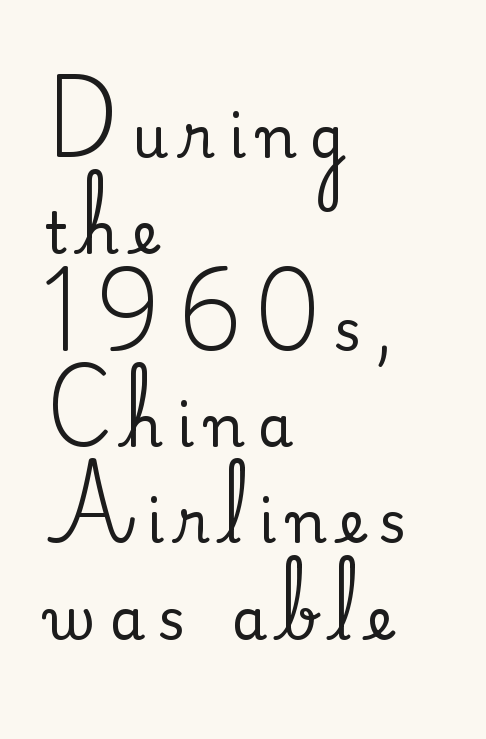
Q: Is the text italic (slanted)? A: No, it is upright.
Q: Is the typeface a serif or a sans-serif typeface? A: Serif.
Q: Is the text underlined? A: No.
Q: How is the paragraph aligned? A: Left-aligned.
Q: Is the spacing between letters normal or unusually wide? A: Unusually wide.
Q: Is the spacing between lines tight, normal or loose? A: Normal.
Q: Width (condensed, normal, or wide)? A: Normal.
Q: Stroke contrast? A: Medium.
Q: x-height? A: Small.
Q: Monospaced? A: No.
